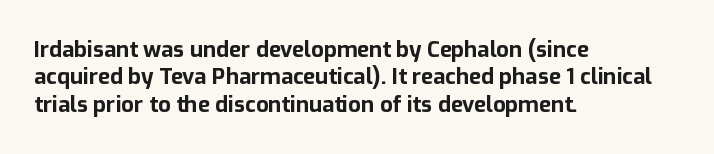
{"italic": "no", "bold": "yes", "underline": "no", "align": "left", "line_spacing_ratio": 1.24, "letter_spacing": "normal", "letter_spacing_em": 0.0, "glyph_px": 22}
